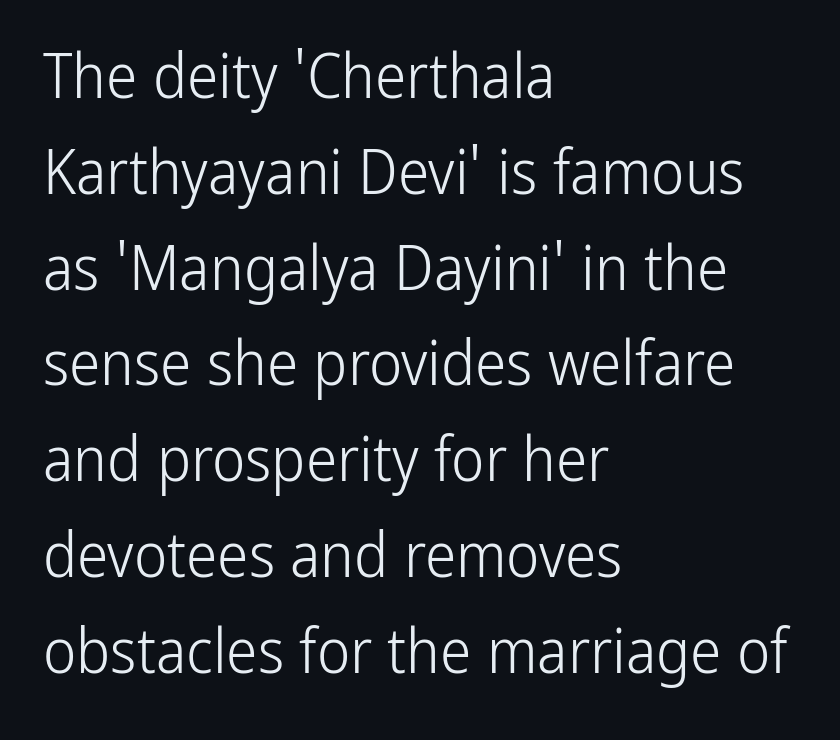
Q: Is the text bold? A: No.
Q: Is the text italic (slanted)? A: No, it is upright.
Q: Is the typeface a serif or a sans-serif typeface? A: Sans-serif.
Q: Is the text underlined? A: No.
Q: How is the paragraph aligned? A: Left-aligned.
Q: Is the spacing between letters normal or unusually wide? A: Normal.
Q: Is the spacing between lines tight, normal or loose? A: Normal.
Q: Width (condensed, normal, or wide)? A: Condensed.
Q: Stroke contrast? A: Low.
Q: x-height? A: Medium.
Q: Monospaced? A: No.
